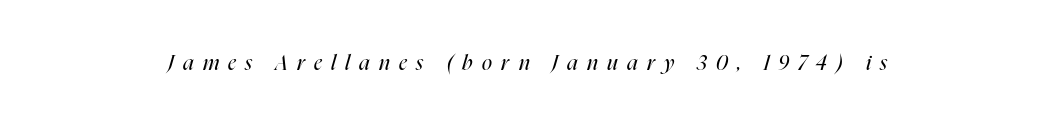
Slanted lettering throughout. A clean baseline with only descenders dipping below it. Letters have the restrained weight of plain body copy at most. Characters follow at a spacing far wider than the type designer built in.
